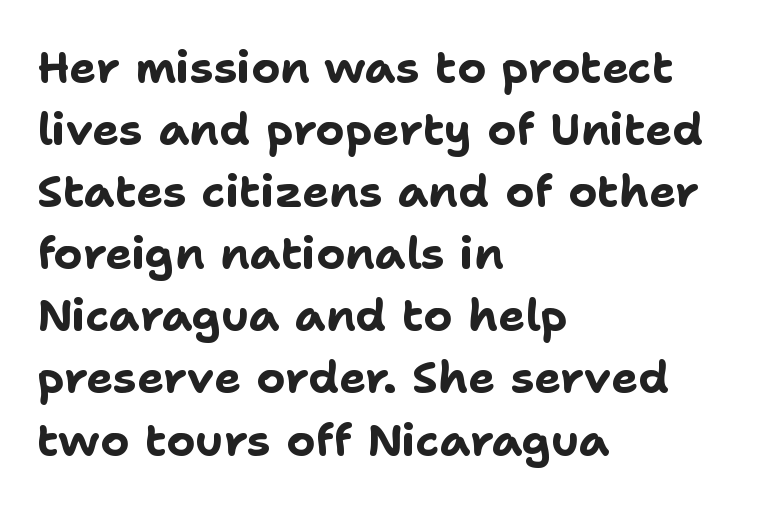
Q: Is the text bold? A: Yes.
Q: Is the text italic (slanted)? A: No, it is upright.
Q: Is the typeface a serif or a sans-serif typeface? A: Sans-serif.
Q: Is the text underlined? A: No.
Q: How is the paragraph aligned? A: Left-aligned.
Q: Is the spacing between letters normal or unusually wide? A: Normal.
Q: Is the spacing between lines tight, normal or loose? A: Normal.
Q: Width (condensed, normal, or wide)? A: Normal.
Q: Stroke contrast? A: Low.
Q: x-height? A: Medium.
Q: Monospaced? A: No.
